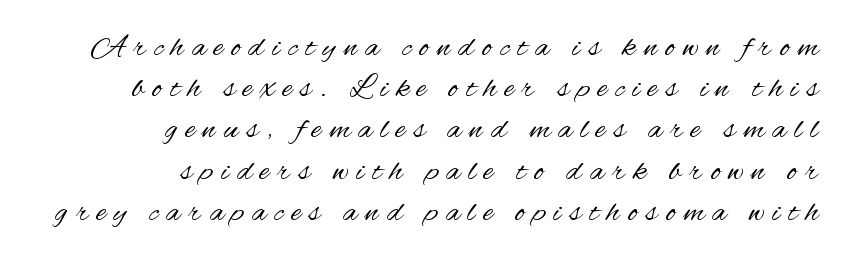
Q: Is the text bold? A: No.
Q: Is the text italic (slanted)? A: Yes.
Q: Is the typeface a serif or a sans-serif typeface? A: Sans-serif.
Q: Is the text underlined? A: No.
Q: How is the paragraph aligned? A: Right-aligned.
Q: Is the spacing between letters normal or unusually wide? A: Unusually wide.
Q: Is the spacing between lines tight, normal or loose? A: Normal.
Q: Width (condensed, normal, or wide)? A: Condensed.
Q: Stroke contrast? A: Medium.
Q: x-height? A: Small.
Q: Monospaced? A: No.
